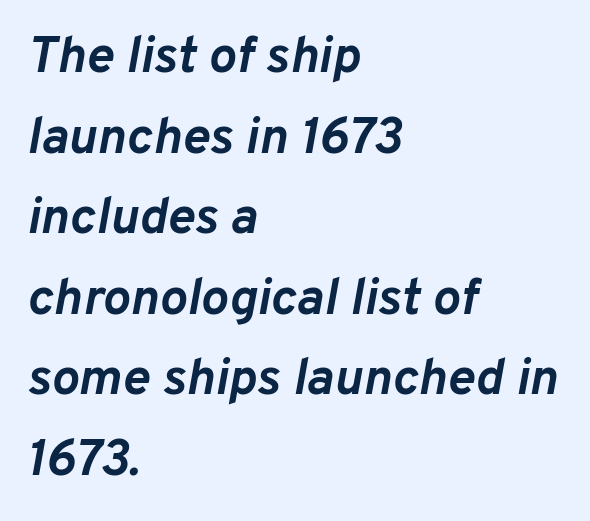
The passage shown is typed in a proportional face where columns would drift. Inter-character spacing is left at the font's built-in metrics. Heavy-handed strokes throughout: this text is bold. Layout note: lines flush left.
